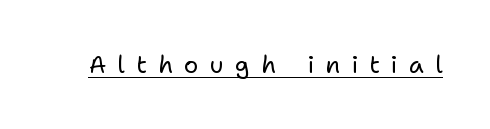
The letters stand straight up with perfectly vertical stems. Glyph-to-glyph distance is far greater than everyday printed text. This reads as an unemphasized weight, regular at the heaviest. This rendering features underlined lettering.
